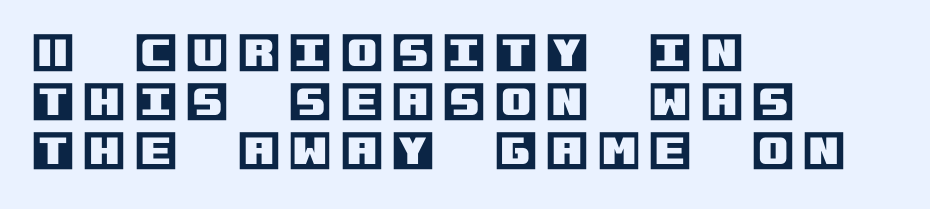
{"italic": "no", "width": "normal", "x_height": "large", "underline": "no", "align": "left", "line_spacing": "tight", "line_spacing_ratio": 1.14, "letter_spacing": "wide", "letter_spacing_em": 0.22, "glyph_px": 43}
